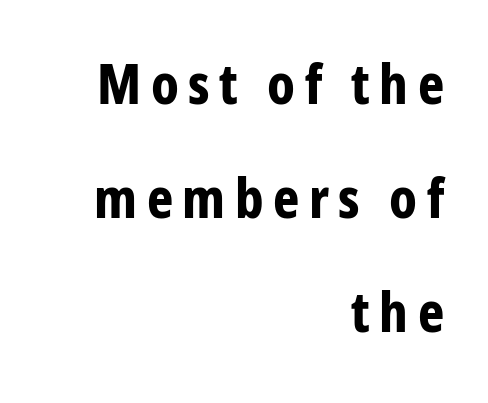
The image shows 56 px bold, condensed sans-serif type, upright; set right-aligned, loose line spacing (2.04x), not underlined; low stroke contrast and a medium x-height.
